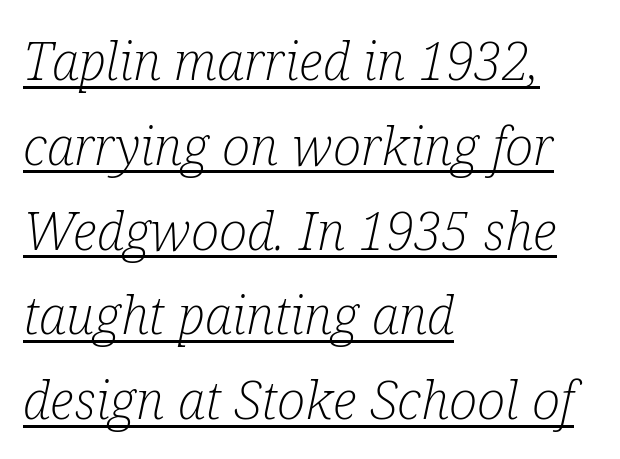
Q: Is the text bold? A: No.
Q: Is the text italic (slanted)? A: Yes, it leans right by about 12 degrees.
Q: Is the typeface a serif or a sans-serif typeface? A: Serif.
Q: Is the text underlined? A: Yes.
Q: How is the paragraph aligned? A: Left-aligned.
Q: Is the spacing between letters normal or unusually wide? A: Normal.
Q: Is the spacing between lines tight, normal or loose? A: Normal.
Q: Width (condensed, normal, or wide)? A: Condensed.
Q: Stroke contrast? A: Low.
Q: x-height? A: Medium.
Q: Monospaced? A: No.
